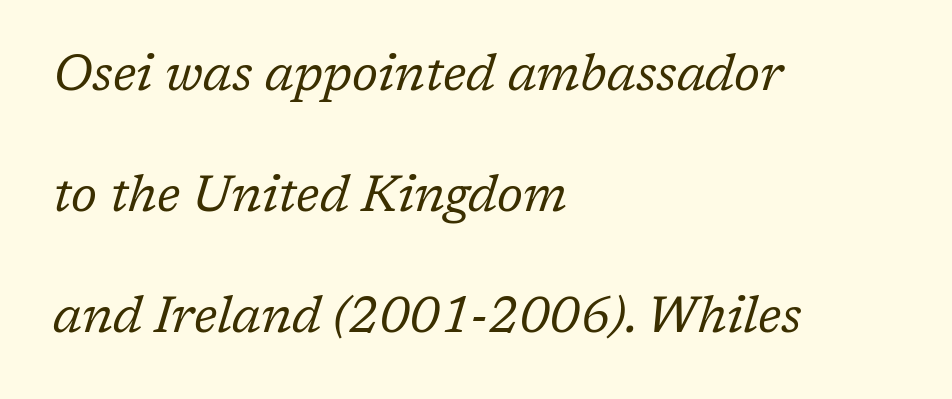
Q: Is the text bold? A: No.
Q: Is the text italic (slanted)? A: Yes, it leans right by about 17 degrees.
Q: Is the typeface a serif or a sans-serif typeface? A: Serif.
Q: Is the text underlined? A: No.
Q: How is the paragraph aligned? A: Left-aligned.
Q: Is the spacing between letters normal or unusually wide? A: Normal.
Q: Is the spacing between lines tight, normal or loose? A: Loose.
Q: Width (condensed, normal, or wide)? A: Normal.
Q: Stroke contrast? A: Low.
Q: x-height? A: Medium.
Q: Monospaced? A: No.
